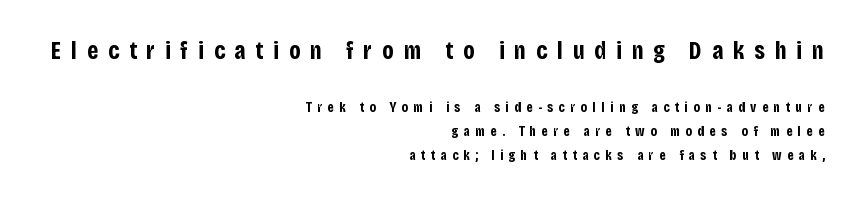
The image shows 25 px bold type, upright; set right-aligned, line spacing 1.71x, unusually wide letter spacing (+0.39 em), not underlined; the first (top) block is 1.79x larger.
